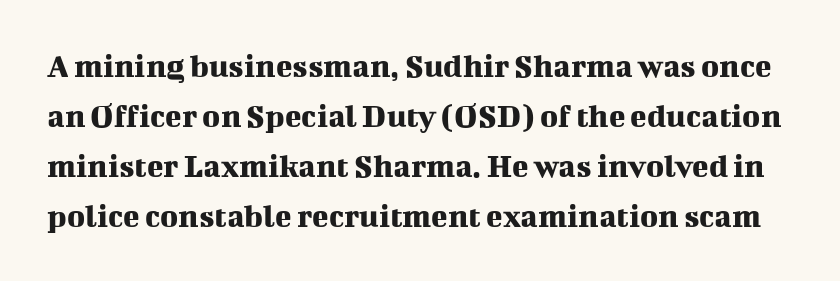
The image shows 34 px serif type, upright; set normal line spacing (1.47x), normal letter spacing, not underlined; medium stroke contrast and a medium x-height.
